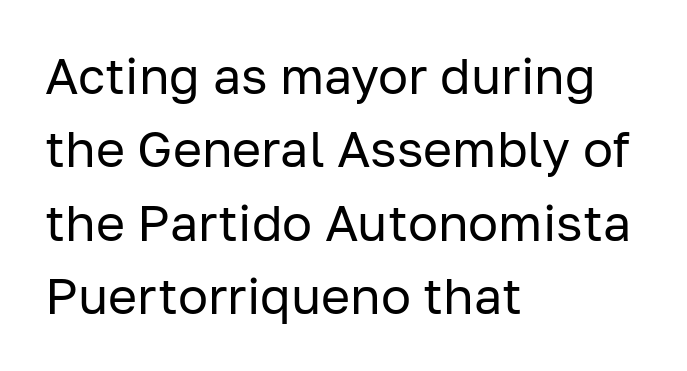
The image shows 50 px regular-weight sans-serif type, upright; set left-aligned, normal line spacing (1.47x), normal letter spacing, not underlined; low stroke contrast and a medium x-height.
